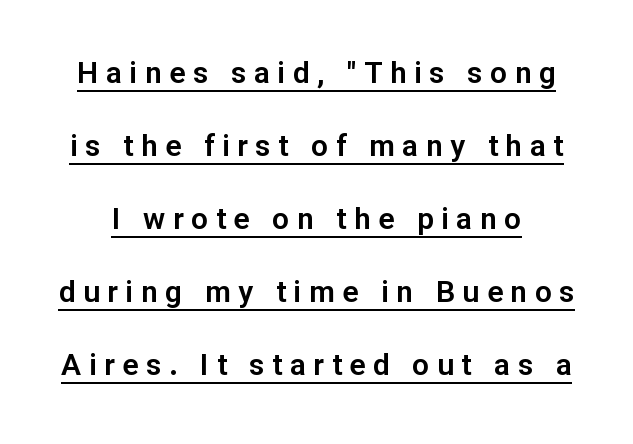
{"serif": "no", "italic": "no", "width": "normal", "stroke_contrast": "low", "x_height": "medium", "monospaced": "no", "underline": "yes", "line_spacing": "loose", "line_spacing_ratio": 2.43, "letter_spacing": "wide", "letter_spacing_em": 0.25, "glyph_px": 30}
